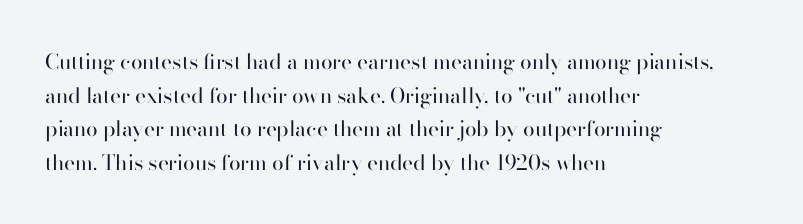
The image shows 21 px text type, upright; set left-aligned, normal line spacing (1.6x), normal letter spacing, not underlined.
